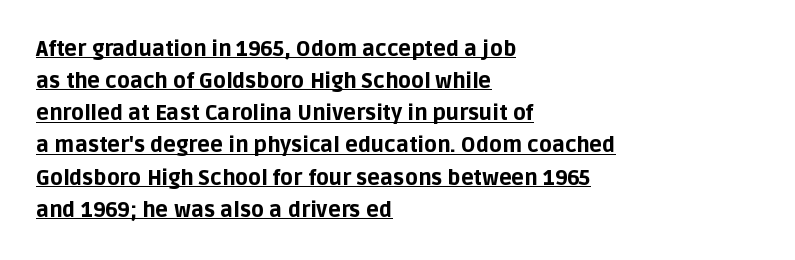
The image shows 21 px bold type, upright; set left-aligned, normal line spacing (1.53x), normal letter spacing, underlined.
